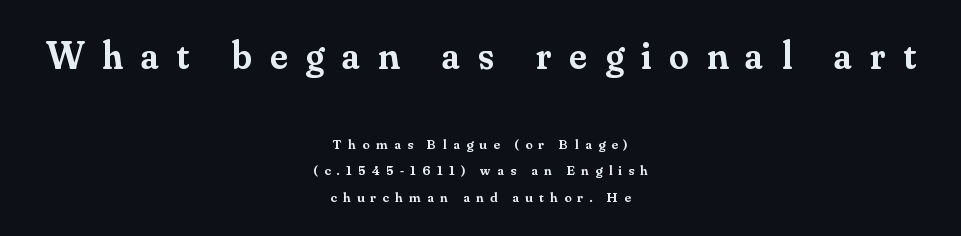
Q: Is the text bold? A: Semi-bold.
Q: Is the text italic (slanted)? A: No, it is upright.
Q: Is the typeface a serif or a sans-serif typeface? A: Serif.
Q: Is the text underlined? A: No.
Q: How is the paragraph aligned? A: Centered.
Q: Is the spacing between letters normal or unusually wide? A: Unusually wide.
Q: Which block of text is set in a larger size, the first (top) or the second (bottom)? A: The first (top) one.
Q: Width (condensed, normal, or wide)? A: Normal.
Q: Stroke contrast? A: Medium.
Q: x-height? A: Small.
Q: Monospaced? A: No.
